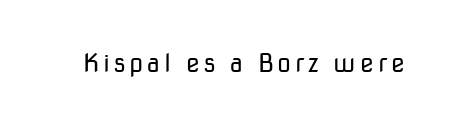
The image shows 25 px text type, upright; set not underlined.
